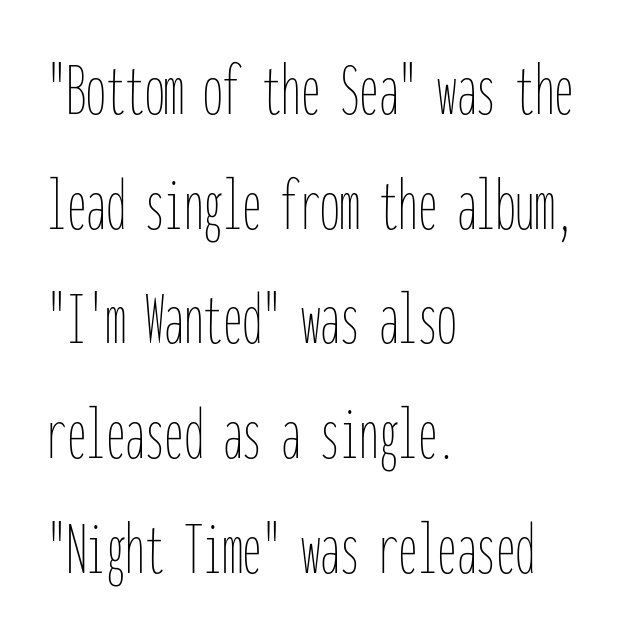
The image shows 78 px thin, condensed type, upright, monospaced; set left-aligned, normal line spacing (1.47x), normal letter spacing, not underlined; low stroke contrast and a medium x-height.
